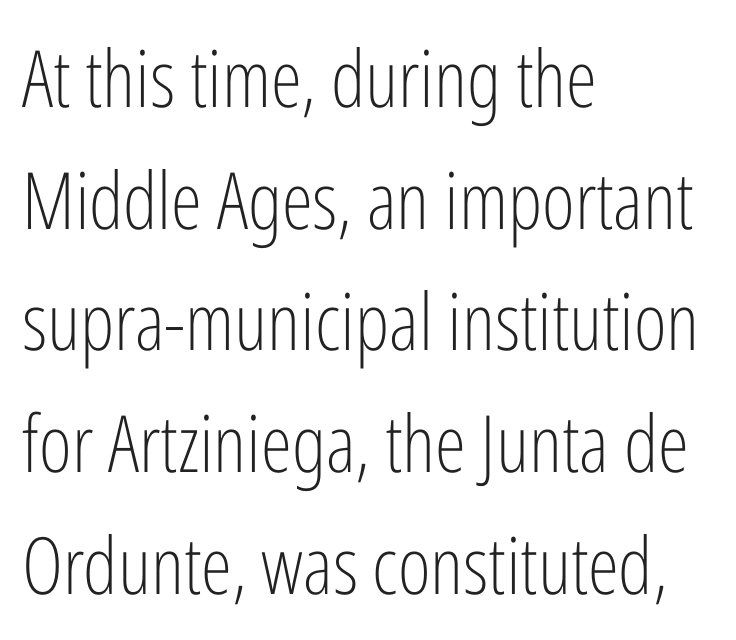
{"serif": "no", "italic": "no", "bold": "no", "weight": "light", "width": "condensed", "stroke_contrast": "low", "x_height": "medium", "monospaced": "no", "underline": "no", "align": "left", "line_spacing": "normal", "line_spacing_ratio": 1.54, "letter_spacing": "normal", "letter_spacing_em": 0.0, "glyph_px": 79}
